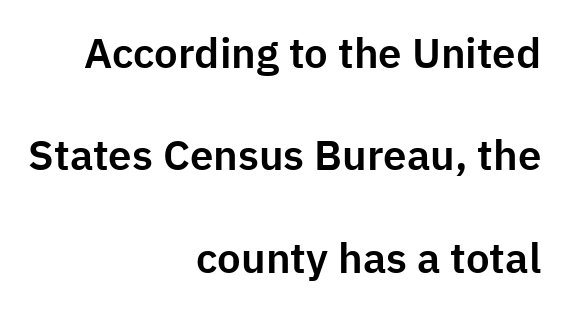
{"serif": "no", "italic": "no", "width": "normal", "stroke_contrast": "low", "x_height": "medium", "monospaced": "no", "underline": "no", "align": "right", "line_spacing": "loose", "line_spacing_ratio": 2.44, "letter_spacing": "normal", "letter_spacing_em": 0.0, "glyph_px": 42}
